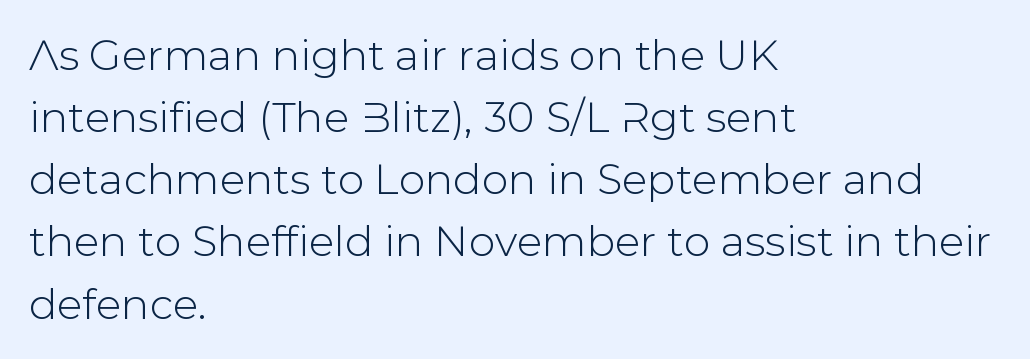
This rendering uses left alignment, leaving the right contour irregular. Does the lettering tilt? It doesn't — this is upright. The passage shown has conventional tracking throughout. Proportional: the letters do not fall into vertical columns.
